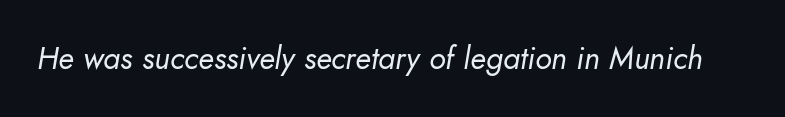
Q: Is the text bold? A: No.
Q: Is the text italic (slanted)? A: Yes, it leans right by about 10 degrees.
Q: Is the text underlined? A: No.
Q: Is the spacing between letters normal or unusually wide? A: Normal.
Q: Width (condensed, normal, or wide)? A: Normal.
Q: Stroke contrast? A: Low.
Q: x-height? A: Small.
Q: Monospaced? A: No.
